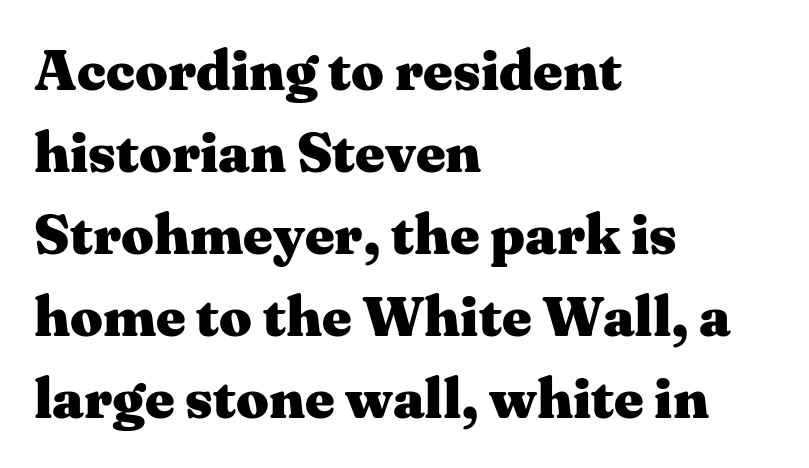
This is serif lettering, the kind often seen in printed books. Default kerning and tracking; the words read as compact shapes. The glyphs are unaccompanied by any horizontal stroke below them. The space between consecutive lines is moderate. The font's upright variant was chosen for this text. Line beginnings align vertically; line endings do not.
